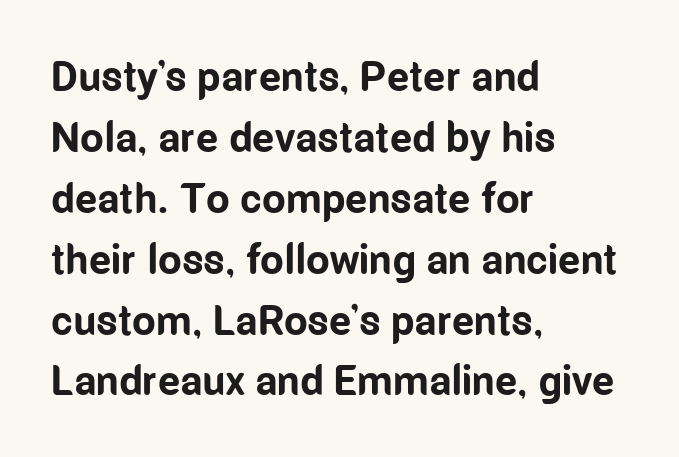
Characters remain perfectly vertical along every line. What weight is shown? A full bold with thick strokes. The face used here is a sans, in the tradition of grotesques and geometrics. Caption: standard tracking, unaltered. Check under the words: just untouched page.
